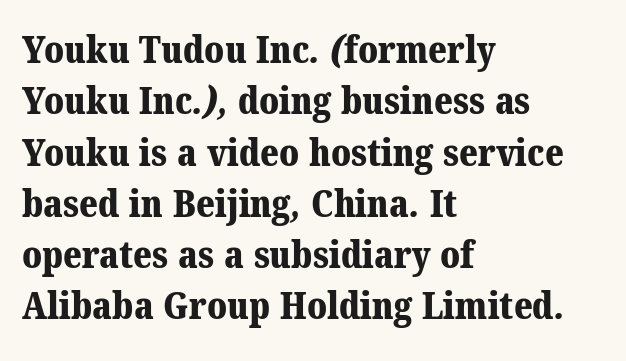
Typographically, this falls in the serif category. You could call the tracking neutral — neither tight nor loose. Note the varied advance widths — an 'i' is clearly narrower than an 'm'. Line spacing here is normal. These words are printed bold, with thick strokes throughout.
